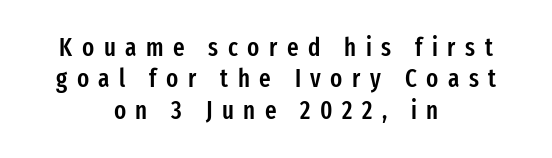
The image shows 25 px text type, upright; set centered, normal line spacing (1.26x), unusually wide letter spacing (+0.38 em), not underlined.
